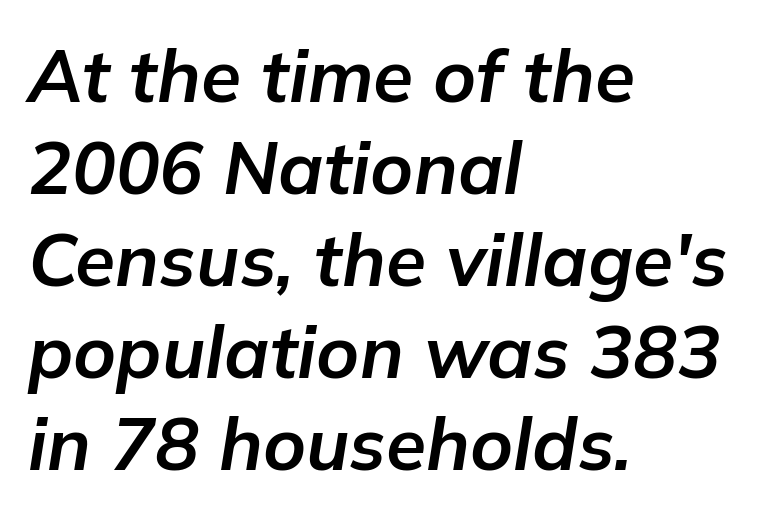
Q: Is the text bold? A: Yes.
Q: Is the text italic (slanted)? A: Yes, it leans right by about 9 degrees.
Q: Is the text underlined? A: No.
Q: How is the paragraph aligned? A: Left-aligned.
Q: Is the spacing between letters normal or unusually wide? A: Normal.
Q: Is the spacing between lines tight, normal or loose? A: Normal.
Q: Width (condensed, normal, or wide)? A: Normal.
Q: Stroke contrast? A: Low.
Q: x-height? A: Medium.
Q: Monospaced? A: No.
